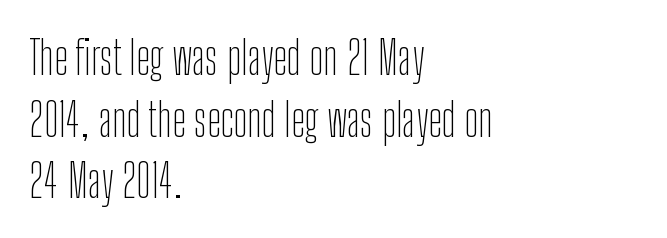
Q: Is the text bold? A: No.
Q: Is the text italic (slanted)? A: No, it is upright.
Q: Is the typeface a serif or a sans-serif typeface? A: Sans-serif.
Q: Is the text underlined? A: No.
Q: How is the paragraph aligned? A: Left-aligned.
Q: Is the spacing between letters normal or unusually wide? A: Normal.
Q: Is the spacing between lines tight, normal or loose? A: Normal.
Q: Width (condensed, normal, or wide)? A: Condensed.
Q: Stroke contrast? A: Low.
Q: x-height? A: Medium.
Q: Monospaced? A: No.
